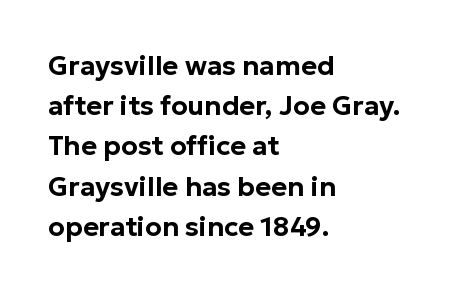
Q: Is the text italic (slanted)? A: No, it is upright.
Q: Is the text underlined? A: No.
Q: How is the paragraph aligned? A: Left-aligned.
Q: Is the spacing between letters normal or unusually wide? A: Normal.
Q: Is the spacing between lines tight, normal or loose? A: Normal.
